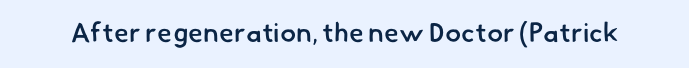
The image shows 27 px text type; set normal letter spacing, not underlined.
